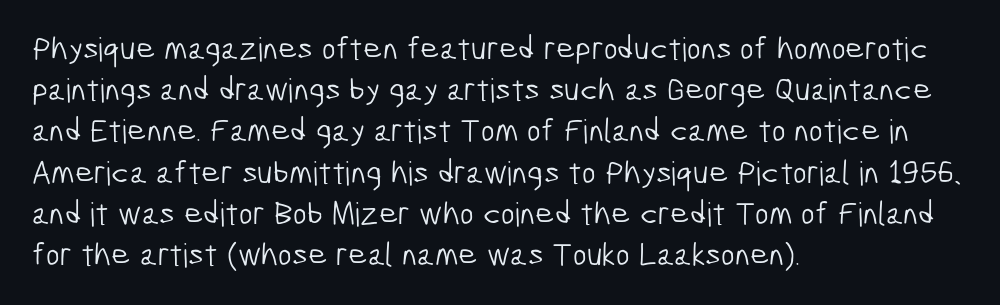
{"serif": "no", "bold": "no", "weight": "light", "width": "condensed", "stroke_contrast": "low", "x_height": "medium", "monospaced": "no", "underline": "no", "align": "left", "line_spacing": "normal", "line_spacing_ratio": 1.25, "letter_spacing": "normal", "letter_spacing_em": 0.0, "glyph_px": 33}
